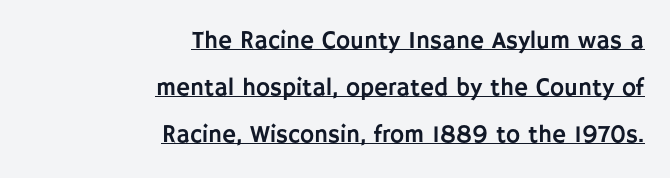
{"italic": "no", "underline": "yes", "align": "right", "line_spacing": "loose", "line_spacing_ratio": 1.96, "letter_spacing": "normal", "letter_spacing_em": 0.0, "glyph_px": 24}
